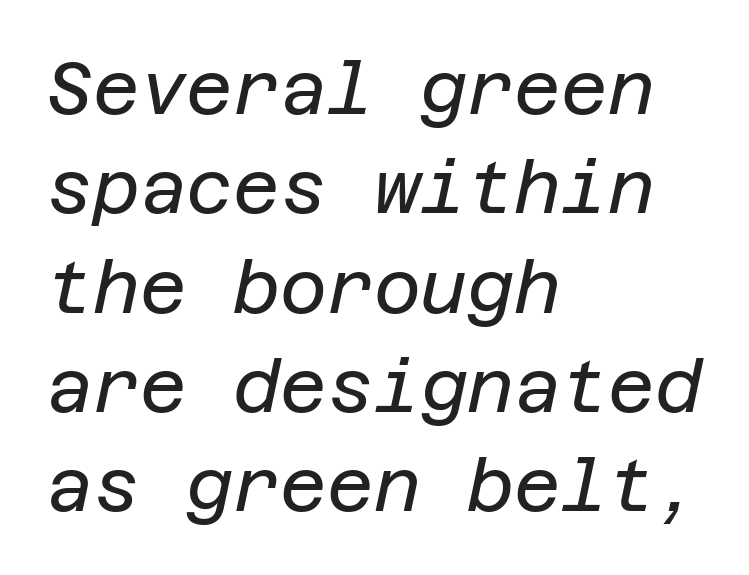
{"italic": "yes", "lean": "right", "slant_degrees": 12, "bold": "no", "weight": "regular", "width": "normal", "stroke_contrast": "low", "x_height": "large", "underline": "no", "align": "left", "line_spacing": "normal", "line_spacing_ratio": 1.38, "letter_spacing": "normal", "letter_spacing_em": 0.0, "glyph_px": 72}
